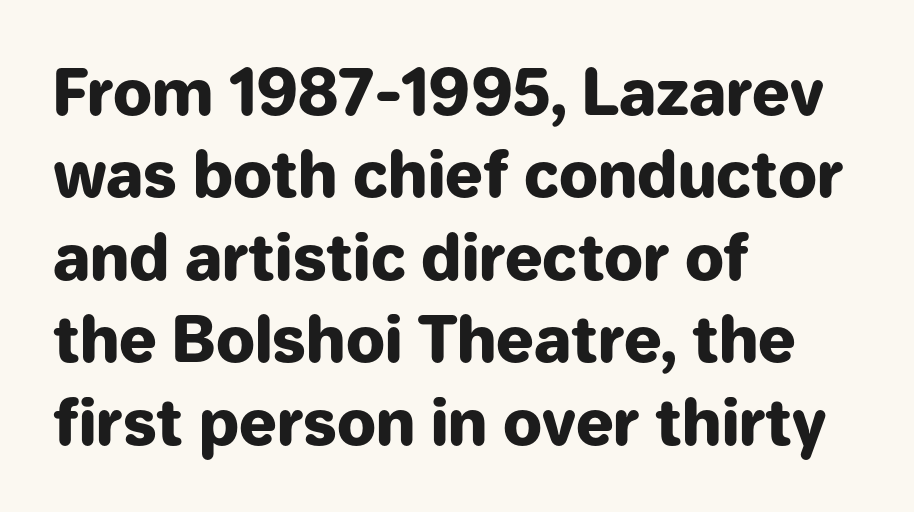
{"serif": "no", "italic": "no", "bold": "yes", "weight": "heavy", "width": "normal", "stroke_contrast": "low", "x_height": "medium", "monospaced": "no", "underline": "no", "align": "left", "line_spacing": "normal", "line_spacing_ratio": 1.33, "letter_spacing": "normal", "letter_spacing_em": 0.0, "glyph_px": 62}
